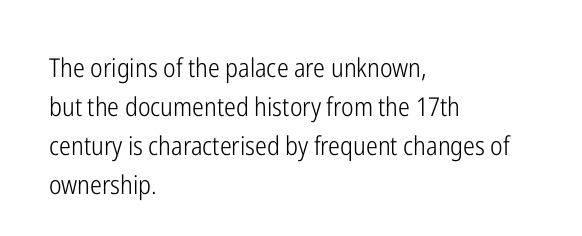
{"italic": "no", "bold": "no", "underline": "no", "align": "left", "line_spacing": "normal", "line_spacing_ratio": 1.5, "letter_spacing": "normal", "letter_spacing_em": 0.0, "glyph_px": 26}
